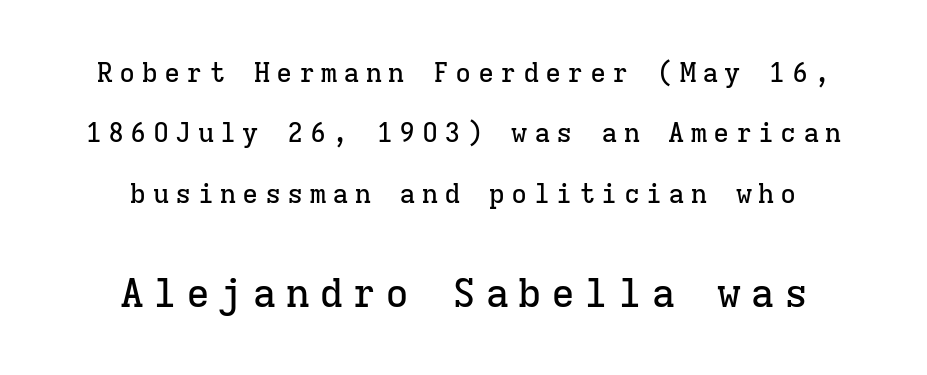
{"serif": "yes", "italic": "no", "width": "normal", "stroke_contrast": "low", "x_height": "medium", "monospaced": "yes", "underline": "no", "align": "center", "line_spacing": "loose", "line_spacing_ratio": 2.24, "letter_spacing": "wide", "letter_spacing_em": 0.23, "larger_block": "second", "size_ratio": 1.48, "glyph_px": 40}
